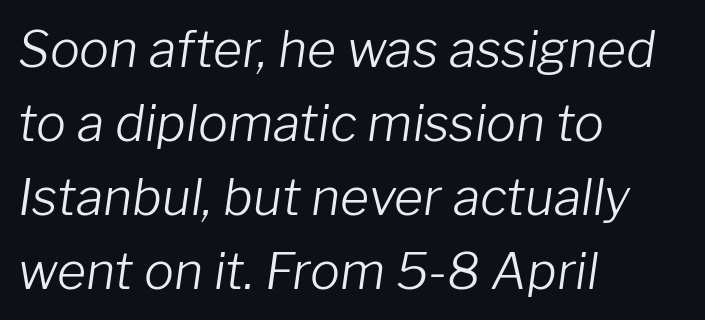
The image shows 50 px light type, italic (leaning right); set left-aligned, normal line spacing (1.48x), normal letter spacing, not underlined; low stroke contrast and a medium x-height.
